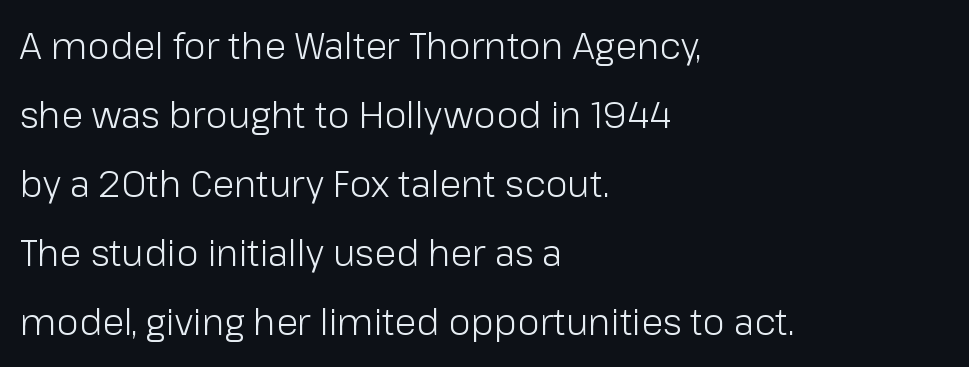
The image shows 36 px light sans-serif type, upright; set left-aligned, loose line spacing (1.92x), normal letter spacing, not underlined; low stroke contrast and a medium x-height.
